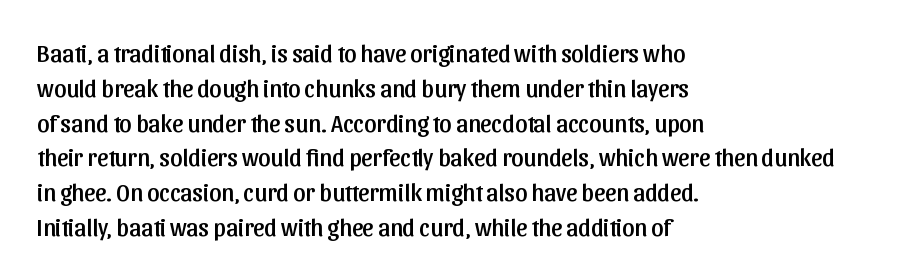
{"italic": "no", "underline": "no", "align": "left", "line_spacing": "normal", "line_spacing_ratio": 1.45, "letter_spacing": "normal", "letter_spacing_em": 0.0, "glyph_px": 24}
